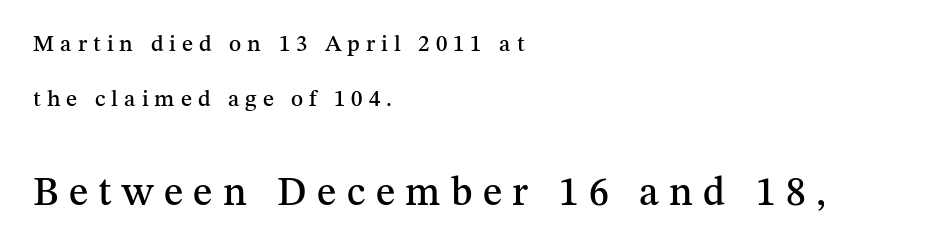
Q: Is the text italic (slanted)? A: No, it is upright.
Q: Is the typeface a serif or a sans-serif typeface? A: Serif.
Q: Is the text underlined? A: No.
Q: How is the paragraph aligned? A: Left-aligned.
Q: Is the spacing between letters normal or unusually wide? A: Unusually wide.
Q: Is the spacing between lines tight, normal or loose? A: Loose.
Q: Which block of text is set in a larger size, the first (top) or the second (bottom)? A: The second (bottom) one.
Q: Width (condensed, normal, or wide)? A: Normal.
Q: Stroke contrast? A: Medium.
Q: x-height? A: Medium.
Q: Monospaced? A: No.
